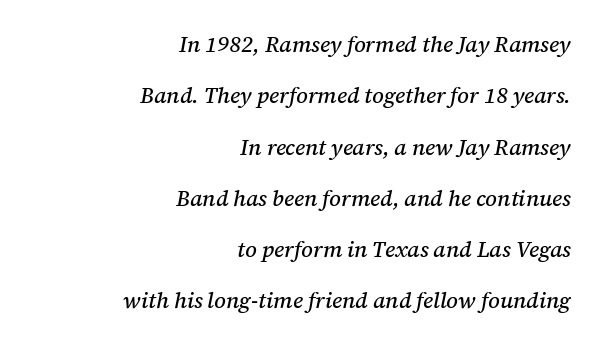
Is the block centered? No — it sits flush against the right margin. Inter-character spacing is left at the font's built-in metrics. Interline gaps are noticeably wide in this sample. Clear beneath every line of the passage. This sample uses an oblique cut, with every glyph tilted off the vertical.
